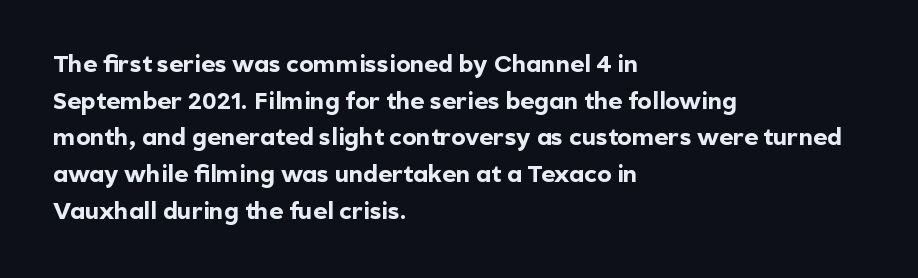
A typesetter would call this zero additional tracking. The letters stand upright; this is a roman face. Regular leading. The passage is arranged the way most books set body copy — flush left. Rule under the text: the space is simply empty. Strokes here are thick enough to call this a true bold.
